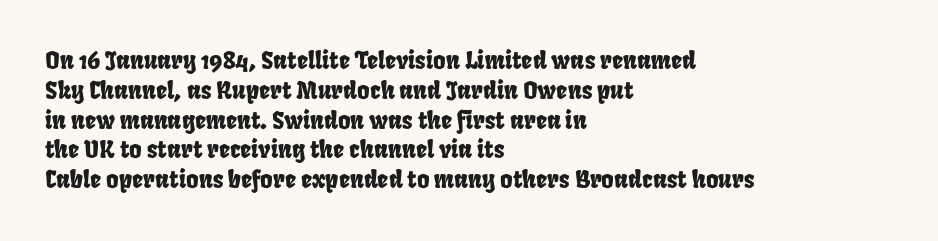
The image shows 24 px text type; set left-aligned, line spacing 1.24x, normal letter spacing, not underlined.
